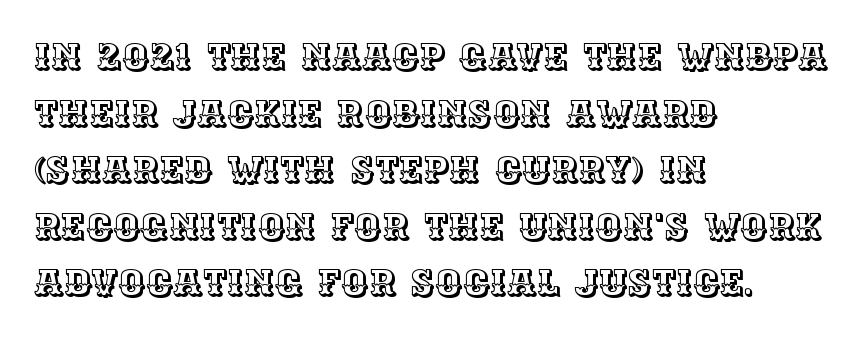
Horizontal bands of white between lines are of average thickness. Characters remain perfectly vertical along every line. The face used here is rendered with its standard letterfit. This rendering features lettering with no underline. Here the designer chose a conventional face with non-uniform glyph widths.
